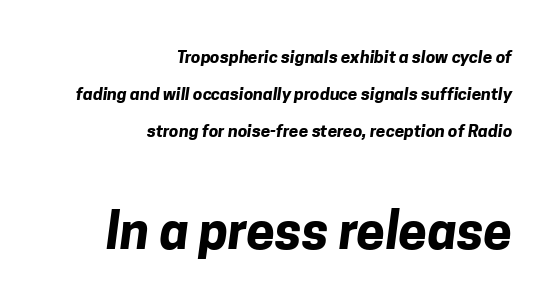
{"serif": "no", "bold": "yes", "weight": "bold", "width": "normal", "stroke_contrast": "low", "x_height": "medium", "monospaced": "no", "underline": "no", "align": "right", "line_spacing": "loose", "line_spacing_ratio": 2.18, "letter_spacing": "normal", "letter_spacing_em": 0.0, "larger_block": "second", "size_ratio": 3.0, "glyph_px": 51}
